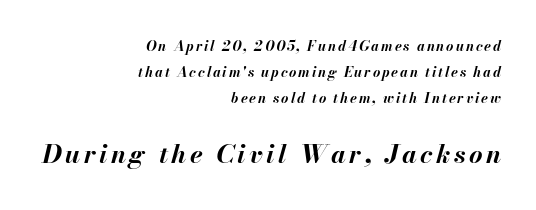
{"italic": "yes", "lean": "right", "slant_degrees": 13, "bold": "yes", "underline": "no", "align": "right", "line_spacing_ratio": 1.84, "larger_block": "second", "size_ratio": 1.86, "glyph_px": 26}
